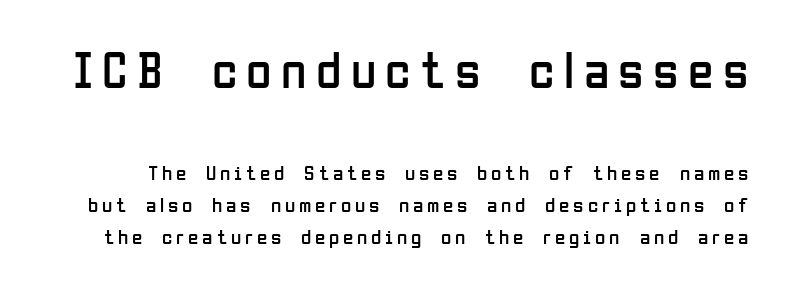
Q: Is the text bold? A: No.
Q: Is the text italic (slanted)? A: No, it is upright.
Q: Is the typeface a serif or a sans-serif typeface? A: Sans-serif.
Q: Is the text underlined? A: No.
Q: Is the spacing between lines tight, normal or loose? A: Normal.
Q: Which block of text is set in a larger size, the first (top) or the second (bottom)? A: The first (top) one.
Q: Width (condensed, normal, or wide)? A: Condensed.
Q: Stroke contrast? A: Low.
Q: x-height? A: Medium.
Q: Monospaced? A: No.
